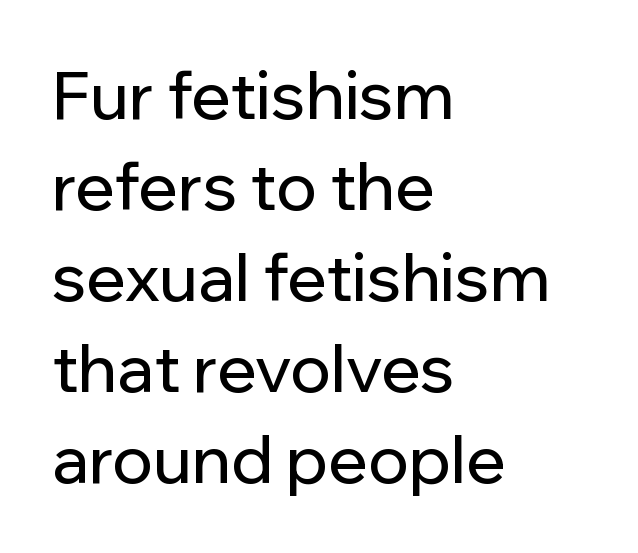
{"serif": "no", "italic": "no", "width": "normal", "stroke_contrast": "low", "x_height": "medium", "monospaced": "no", "underline": "no", "align": "left", "line_spacing": "normal", "line_spacing_ratio": 1.38, "letter_spacing": "normal", "letter_spacing_em": 0.0, "glyph_px": 66}
